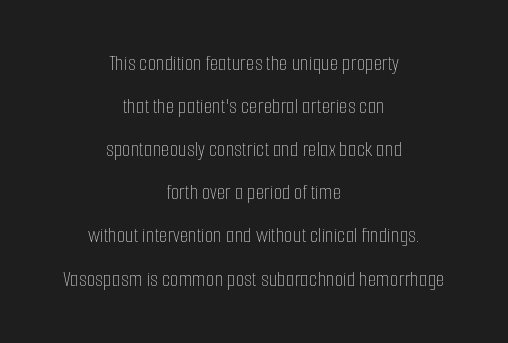
The image shows 22 px text type, upright; set centered, loose line spacing (1.96x), normal letter spacing, not underlined.
